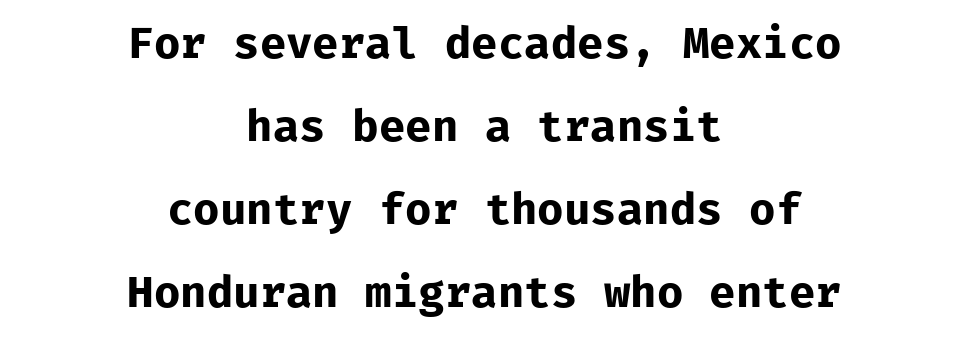
Q: Is the text bold? A: Yes.
Q: Is the text italic (slanted)? A: No, it is upright.
Q: Is the typeface a serif or a sans-serif typeface? A: Sans-serif.
Q: Is the text underlined? A: No.
Q: How is the paragraph aligned? A: Centered.
Q: Is the spacing between letters normal or unusually wide? A: Normal.
Q: Is the spacing between lines tight, normal or loose? A: Loose.
Q: Width (condensed, normal, or wide)? A: Normal.
Q: Stroke contrast? A: Low.
Q: x-height? A: Medium.
Q: Monospaced? A: Yes.
